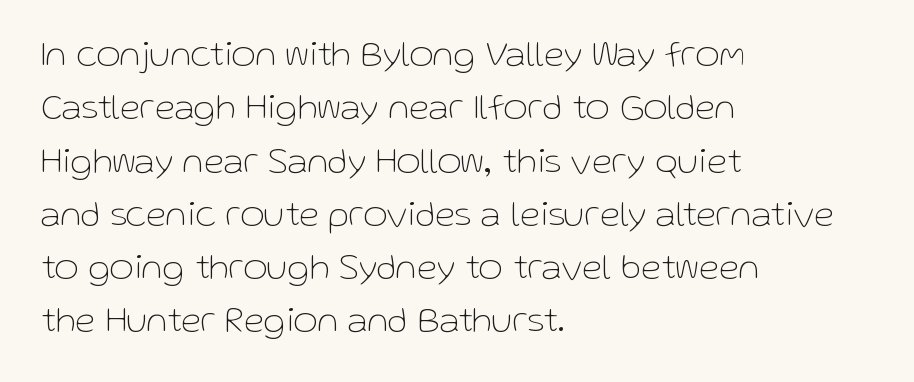
Do the characters align in a grid? No, the font is proportional. Notice how descenders clear the ascenders below comfortably — that's standard leading. How are the letters spaced? Ordinarily, with no added tracking. No italicization has been applied; the sample stays upright. The font sits on the lighter half of the weight spectrum, regular included.
